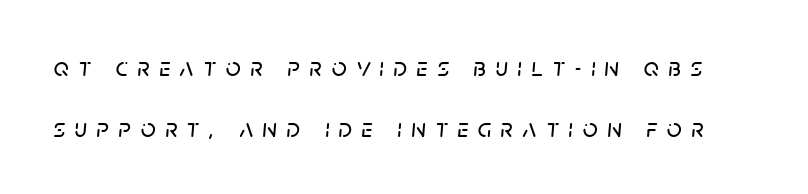
{"italic": "yes", "lean": "right", "slant_degrees": 5, "underline": "no", "line_spacing": "loose", "line_spacing_ratio": 2.33, "letter_spacing": "wide", "letter_spacing_em": 0.37, "glyph_px": 26}
